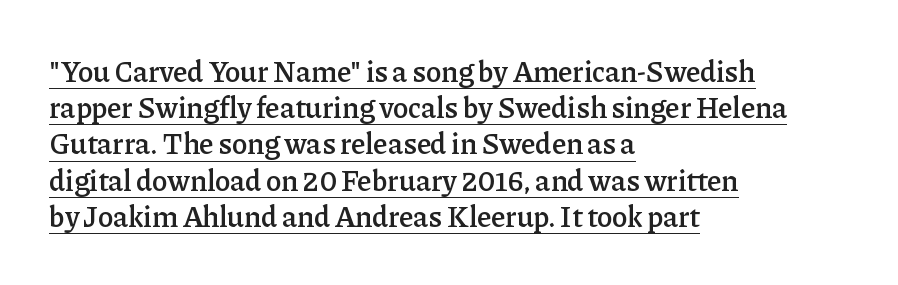
The image shows 29 px semibold serif type, upright; set left-aligned, normal line spacing (1.25x), normal letter spacing, underlined; low stroke contrast and a medium x-height.
